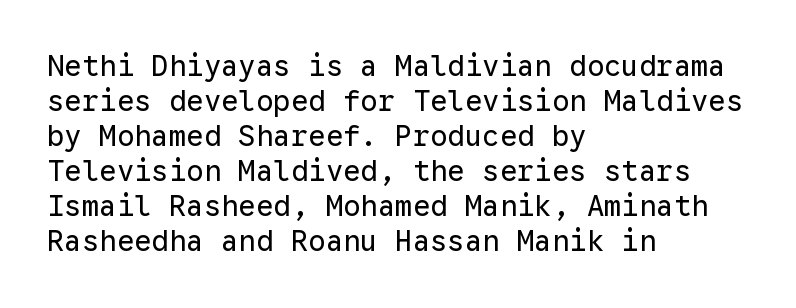
{"serif": "no", "italic": "no", "bold": "no", "weight": "regular", "width": "normal", "stroke_contrast": "low", "x_height": "medium", "monospaced": "yes", "underline": "no", "align": "left", "line_spacing_ratio": 1.21, "letter_spacing": "normal", "letter_spacing_em": 0.0, "glyph_px": 29}
